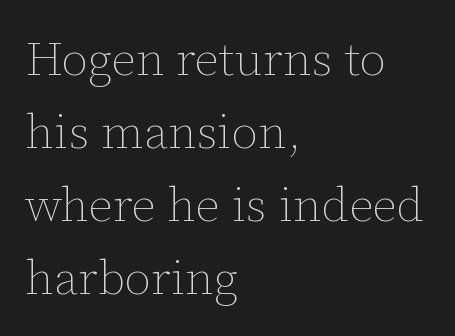
Q: Is the text bold? A: No.
Q: Is the text italic (slanted)? A: No, it is upright.
Q: Is the text underlined? A: No.
Q: How is the paragraph aligned? A: Left-aligned.
Q: Is the spacing between letters normal or unusually wide? A: Normal.
Q: Is the spacing between lines tight, normal or loose? A: Normal.
Q: Width (condensed, normal, or wide)? A: Normal.
Q: Stroke contrast? A: Low.
Q: x-height? A: Medium.
Q: Monospaced? A: No.
